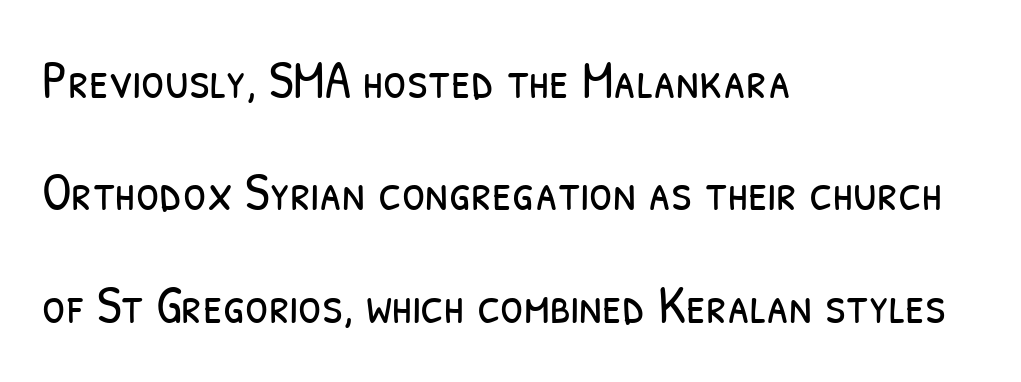
Q: Is the text bold? A: No.
Q: Is the typeface a serif or a sans-serif typeface? A: Sans-serif.
Q: Is the text underlined? A: No.
Q: How is the paragraph aligned? A: Left-aligned.
Q: Is the spacing between letters normal or unusually wide? A: Normal.
Q: Is the spacing between lines tight, normal or loose? A: Loose.
Q: Width (condensed, normal, or wide)? A: Condensed.
Q: Stroke contrast? A: Low.
Q: x-height? A: Medium.
Q: Monospaced? A: No.
